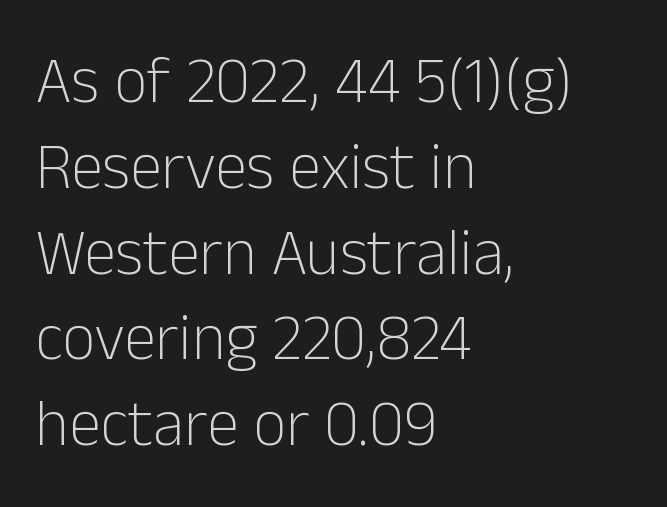
Regular leading. Quick note: not italic, upright. Here the glyphs are tracked normally, forming tight word shapes. Unlike a traditional serif, this face leaves its strokes unadorned. Compared with a typical body face, this is equally light or lighter still. The typesetter chose a ragged-right arrangement here.
